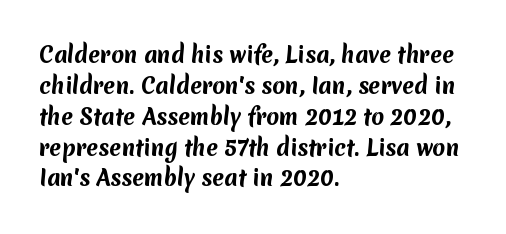
The image shows 21 px bold type; set left-aligned, normal line spacing (1.47x), normal letter spacing, not underlined.
